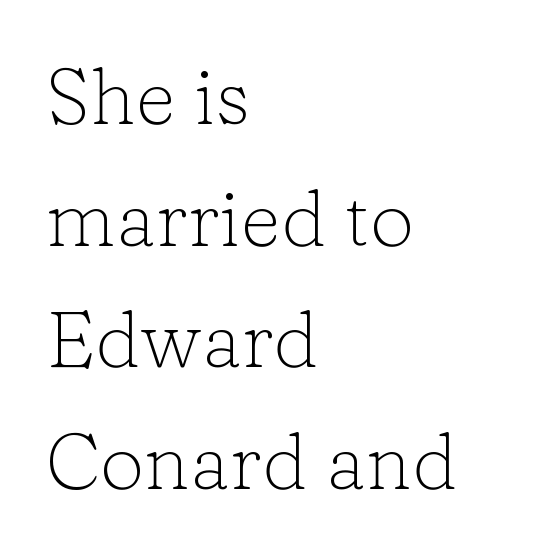
If you measured baseline to baseline, you'd find a middling distance. Weight: not bold — regular or lighter. When letters stand straight like this, we call the style roman or upright. Unlike a clean sans, this face finishes its strokes with serifs. Characters follow at the spacing the type designer built in.
